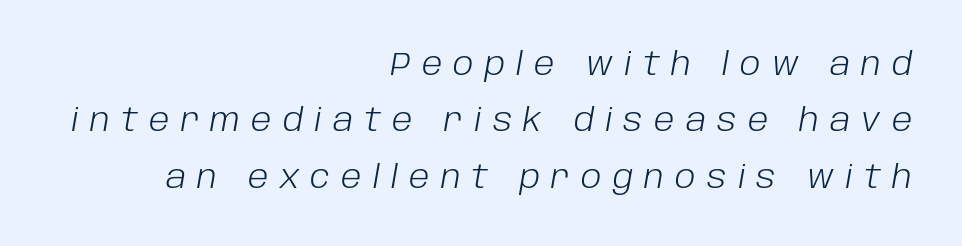
Nobody drew a line under any word here. The rendering uses natural spacing where letterforms have individual widths. How are the letters spaced? Widely, with obvious added tracking. Leftover space on each line is placed entirely before the opening word. Heft: none added — not bold. The font's italic variant was chosen for this text.
